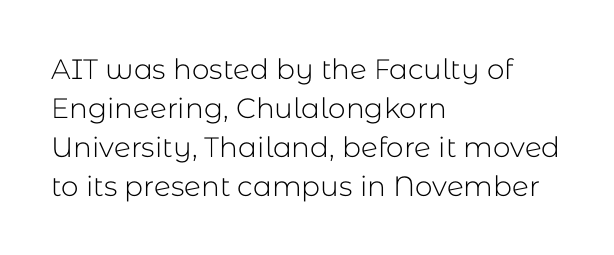
Here the glyphs are tracked normally, forming tight word shapes. Look at the bottom of the vertical strokes: they stop flat, with no serifs. A roman cut, with each character standing at attention. Reading down the column, the eye jumps a familiar distance to each next line. Underlining? Definitely not there. The letters advance in unequal steps, a hallmark of proportional type.
